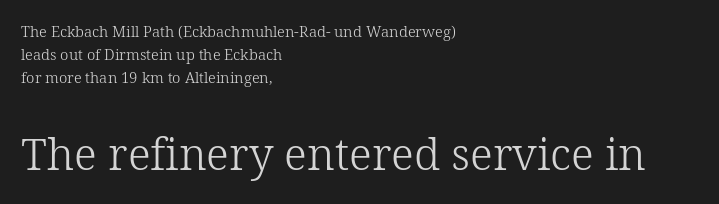
Q: Is the text bold? A: No.
Q: Is the text italic (slanted)? A: No, it is upright.
Q: Is the typeface a serif or a sans-serif typeface? A: Serif.
Q: Is the text underlined? A: No.
Q: How is the paragraph aligned? A: Left-aligned.
Q: Is the spacing between letters normal or unusually wide? A: Normal.
Q: Is the spacing between lines tight, normal or loose? A: Normal.
Q: Which block of text is set in a larger size, the first (top) or the second (bottom)? A: The second (bottom) one.
Q: Width (condensed, normal, or wide)? A: Normal.
Q: Stroke contrast? A: Low.
Q: x-height? A: Medium.
Q: Monospaced? A: No.
